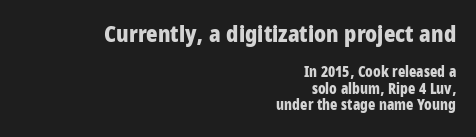
The image shows 22 px bold type, upright; set right-aligned, line spacing 1.17x, normal letter spacing, not underlined; the first (top) block is 1.57x larger.
